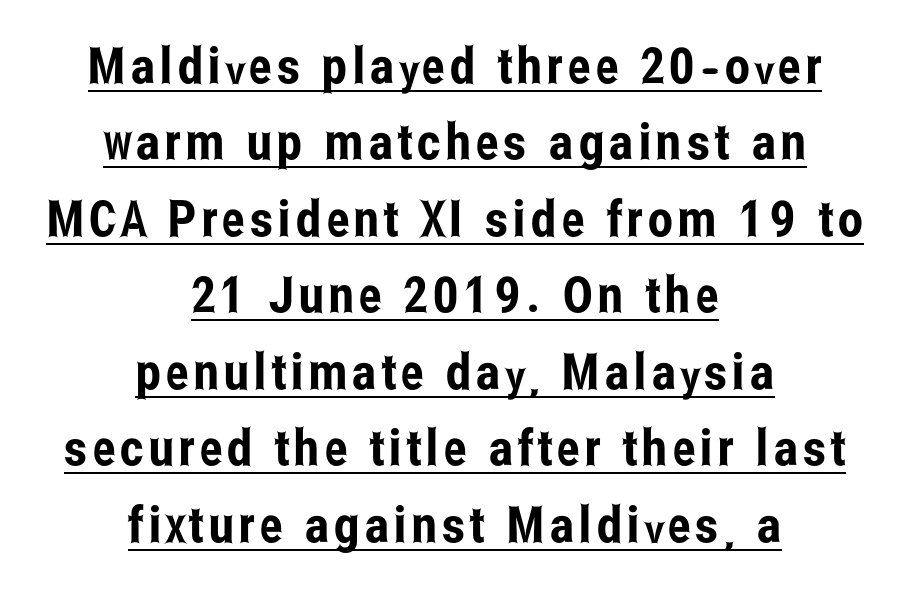
Compared with typical paragraphs, the rows here are spaced about the same. Rendered with straight, roman letterforms. A typesetter would call this proportional, since set widths differ per character. This rendering employs a face without finishing strokes, i.e., a sans-serif. The paragraph has two soft edges and a firm central axis. Students, observe the line beneath the letters — that is underlining.
